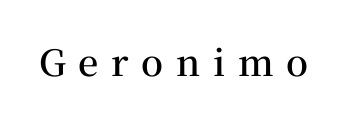
The image shows 36 px semibold serif type, upright; set unusually wide letter spacing (+0.35 em), not underlined; medium stroke contrast and a medium x-height.
